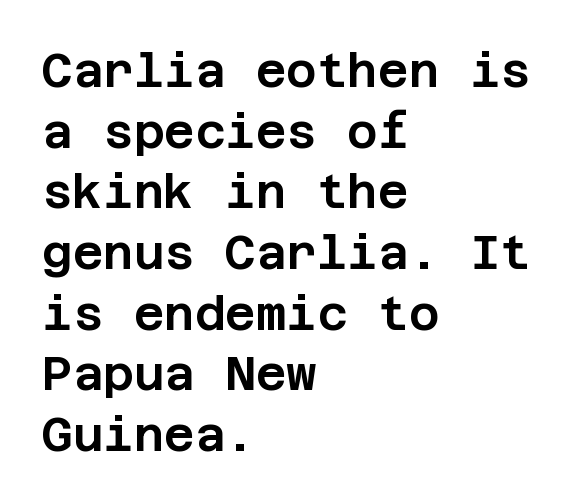
Q: Is the text italic (slanted)? A: No, it is upright.
Q: Is the typeface a serif or a sans-serif typeface? A: Sans-serif.
Q: Is the text underlined? A: No.
Q: How is the paragraph aligned? A: Left-aligned.
Q: Is the spacing between letters normal or unusually wide? A: Normal.
Q: Is the spacing between lines tight, normal or loose? A: Normal.
Q: Width (condensed, normal, or wide)? A: Normal.
Q: Stroke contrast? A: Low.
Q: x-height? A: Large.
